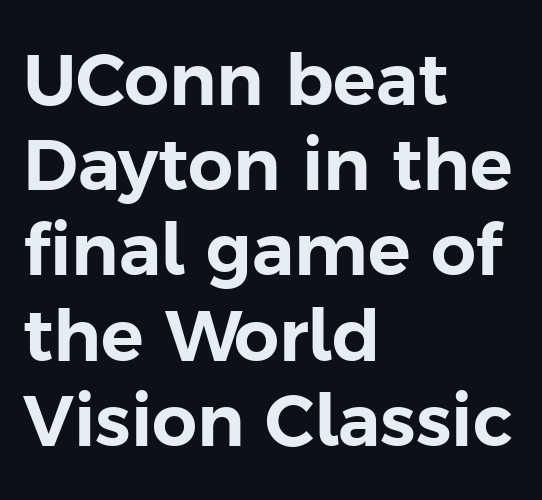
No italicization has been applied; the sample stays upright. Students, note that the glyphs here touch the page at normal intervals. The specimen omits any rule beneath the text block's lines. The rag falls on the right side of this text block. The glyphs in this specimen are sans serif.
